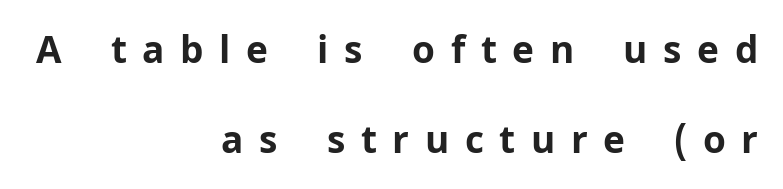
Q: Is the text bold? A: Yes.
Q: Is the text italic (slanted)? A: No, it is upright.
Q: Is the typeface a serif or a sans-serif typeface? A: Sans-serif.
Q: Is the text underlined? A: No.
Q: How is the paragraph aligned? A: Right-aligned.
Q: Is the spacing between letters normal or unusually wide? A: Unusually wide.
Q: Is the spacing between lines tight, normal or loose? A: Loose.
Q: Width (condensed, normal, or wide)? A: Normal.
Q: Stroke contrast? A: Low.
Q: x-height? A: Medium.
Q: Monospaced? A: No.
